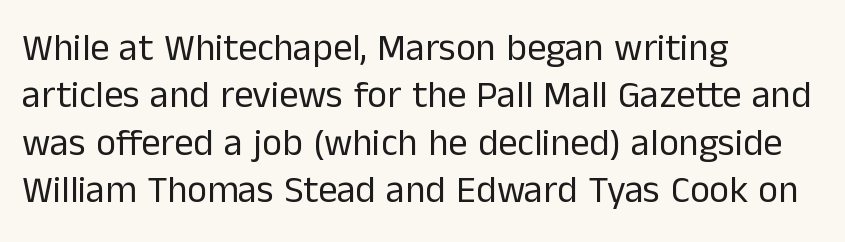
The space directly below the letters is spotless. The lines sit at an ordinary, default distance from one another. The passage shown is typed in a proportional face where columns would drift. Each stroke keeps to a modest, everyday thickness or less. Examine the stroke ends and you'll find no serifs.
